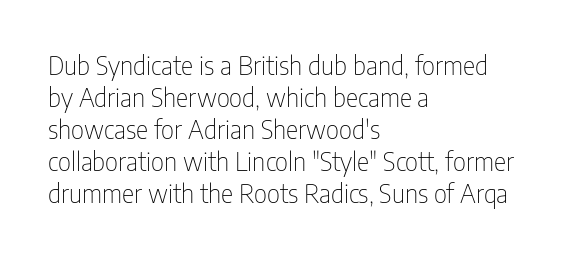
Q: Is the text bold? A: No.
Q: Is the text italic (slanted)? A: No, it is upright.
Q: Is the text underlined? A: No.
Q: How is the paragraph aligned? A: Left-aligned.
Q: Is the spacing between letters normal or unusually wide? A: Normal.
